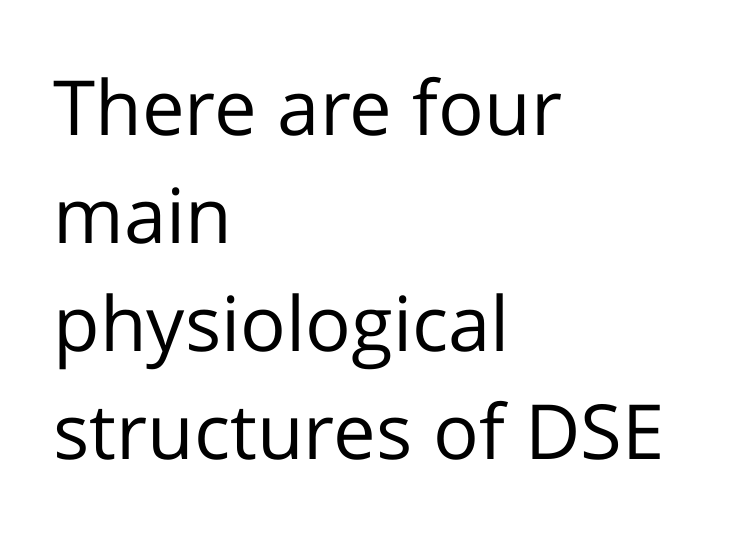
Q: Is the text bold? A: No.
Q: Is the text italic (slanted)? A: No, it is upright.
Q: Is the typeface a serif or a sans-serif typeface? A: Sans-serif.
Q: Is the text underlined? A: No.
Q: How is the paragraph aligned? A: Left-aligned.
Q: Is the spacing between letters normal or unusually wide? A: Normal.
Q: Is the spacing between lines tight, normal or loose? A: Normal.
Q: Width (condensed, normal, or wide)? A: Normal.
Q: Stroke contrast? A: Low.
Q: x-height? A: Medium.
Q: Monospaced? A: No.
